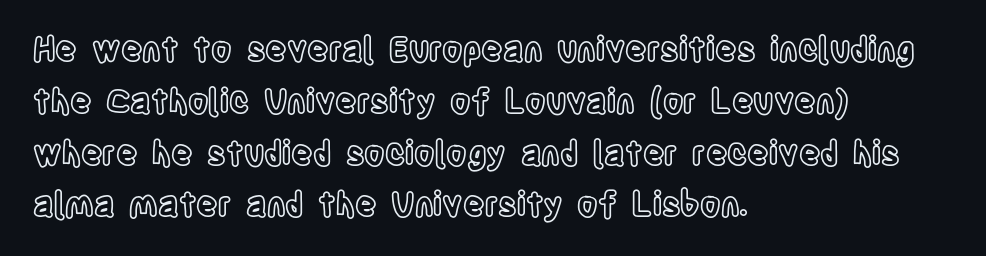
{"italic": "no", "width": "condensed", "x_height": "large", "monospaced": "no", "underline": "no", "align": "left", "line_spacing": "normal", "line_spacing_ratio": 1.57, "letter_spacing": "normal", "letter_spacing_em": 0.0, "glyph_px": 33}
